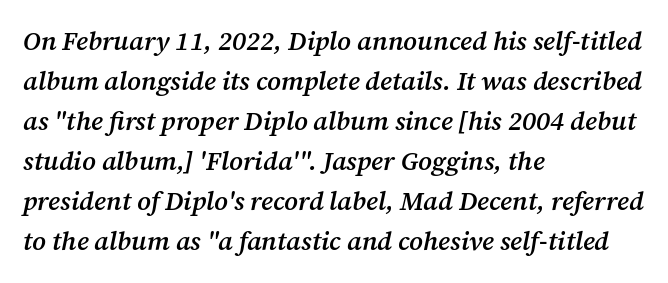
The block of text has a typical density, with ordinary space between rows. Plain, unruled lines of type. On the weight axis this lands at semibold, roughly 600. Observe the ordinary spacing: letters are neighbours, not strangers. Typeset ragged right — the left edge is the straight one.
